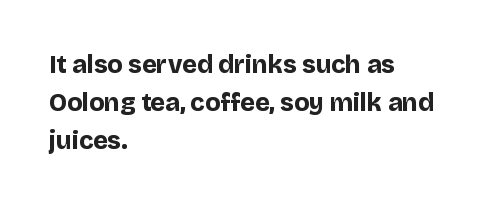
{"italic": "no", "bold": "yes", "underline": "no", "align": "left", "line_spacing": "normal", "line_spacing_ratio": 1.53, "letter_spacing": "normal", "letter_spacing_em": 0.0, "glyph_px": 25}
